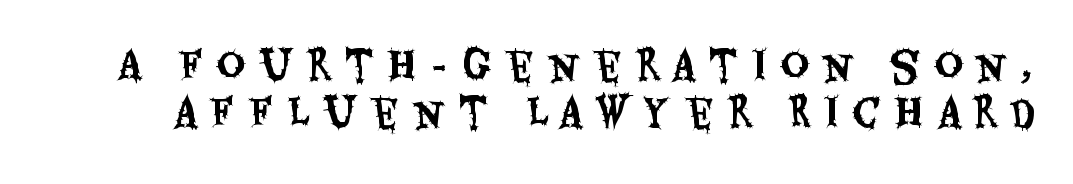
Plain, unruled lines of type. Observe the absence of serifs on each vertical stroke in this sample. Upright lettering throughout. These lines have a slow, spaced-out rhythm from letter to letter. Each letter keeps its own natural width here, so spacing adapts to shape.
